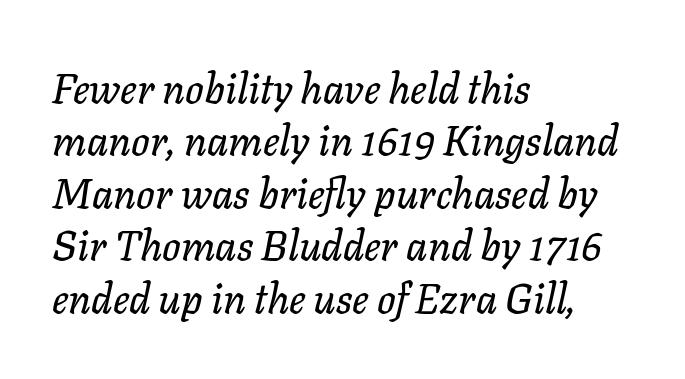
{"italic": "yes", "lean": "right", "slant_degrees": 11, "width": "normal", "stroke_contrast": "low", "x_height": "medium", "monospaced": "no", "underline": "no", "align": "left", "line_spacing": "normal", "line_spacing_ratio": 1.28, "letter_spacing": "normal", "letter_spacing_em": 0.0, "glyph_px": 41}
